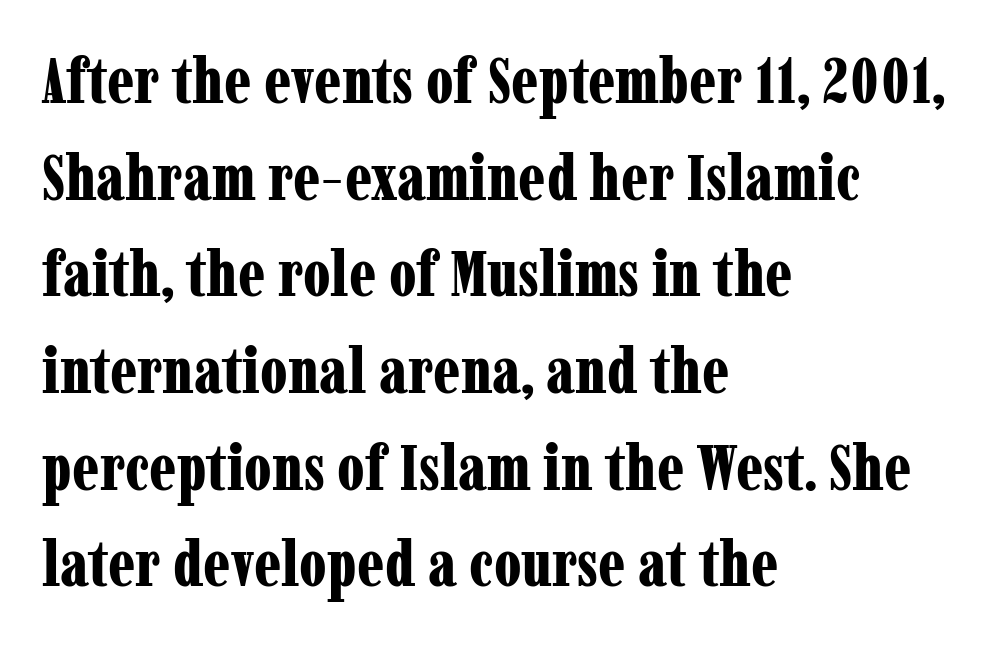
{"serif": "yes", "italic": "no", "bold": "yes", "weight": "bold", "width": "condensed", "stroke_contrast": "low", "x_height": "medium", "monospaced": "no", "underline": "no", "align": "left", "line_spacing": "normal", "line_spacing_ratio": 1.51, "letter_spacing": "normal", "letter_spacing_em": 0.0, "glyph_px": 64}
